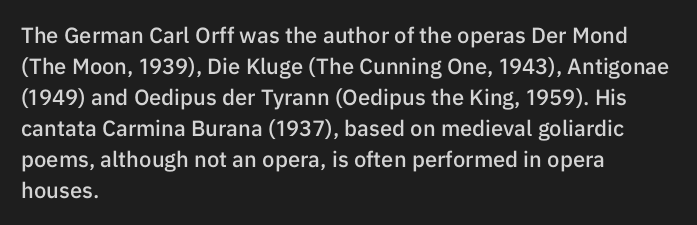
{"italic": "no", "bold": "semi", "underline": "no", "align": "left", "line_spacing": "normal", "line_spacing_ratio": 1.41, "letter_spacing": "normal", "letter_spacing_em": 0.0, "glyph_px": 22}
